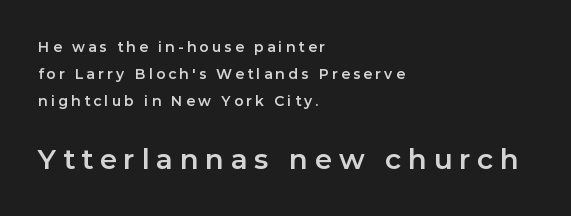
The image shows 28 px sans-serif type, upright; set left-aligned, loose line spacing (1.93x), unusually wide letter spacing (+0.23 em), not underlined; the second (bottom) block is 2.0x larger; low stroke contrast and a medium x-height.
